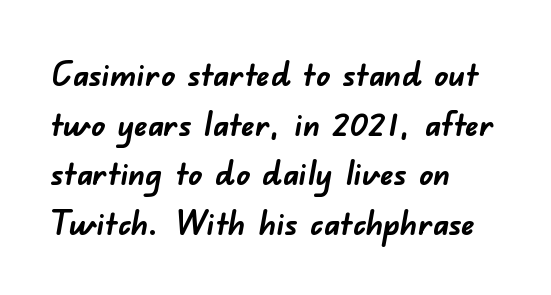
The image shows 34 px semibold sans-serif type; set left-aligned, normal line spacing (1.46x), normal letter spacing, not underlined; low stroke contrast and a small x-height.
